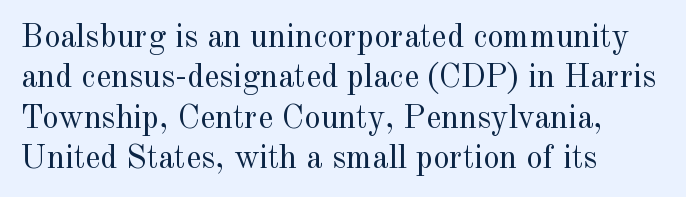
The image shows 33 px regular-weight serif type, upright; set left-aligned, line spacing 1.22x, normal letter spacing, not underlined; a small x-height.
